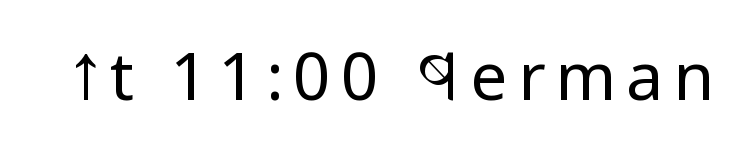
The image shows 66 px regular-weight, condensed sans-serif type, upright; set not underlined; low stroke contrast and a large x-height.
